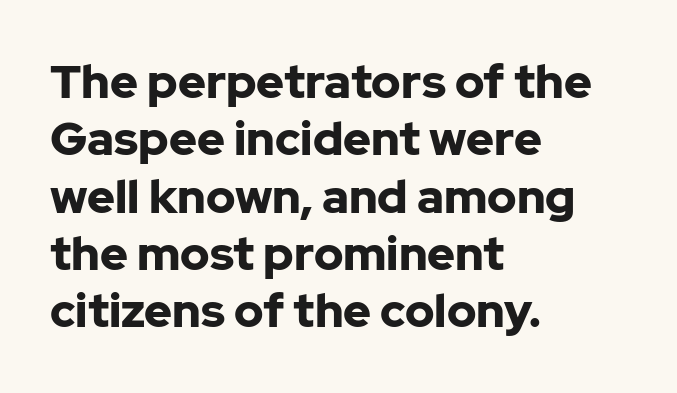
If you drew a ruler down the left edge, every line would touch it. Only glyphs here, with clear space below each row. Notice how the stems are strictly vertical — no italics here. What weight is shown? A full bold with thick strokes. Is this a sans? Yes — the strokes have no serifs. You could not count columns in this text — the font is proportionally spaced.
